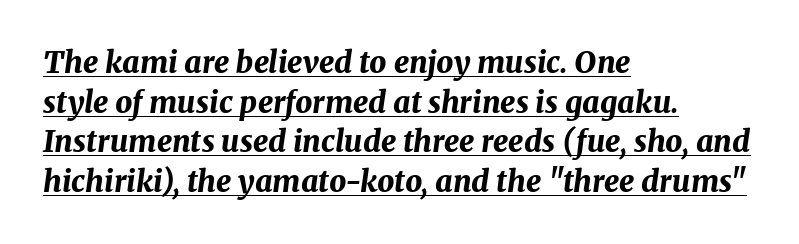
The rendering uses natural spacing where letterforms have individual widths. Each line starts at the same left margin while the right side varies. This sample keeps an unexceptional amount of space between lines. The font's italic variant was chosen for this text. Honestly, the underline is the first thing you notice here.
